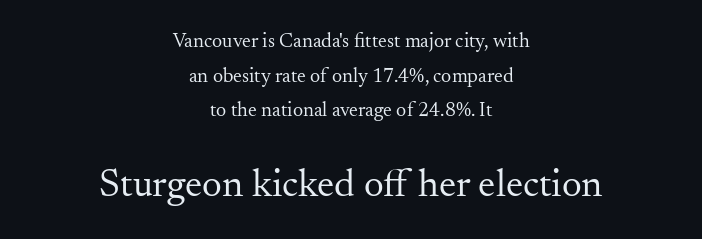
Q: Is the text bold? A: No.
Q: Is the text italic (slanted)? A: No, it is upright.
Q: Is the typeface a serif or a sans-serif typeface? A: Serif.
Q: Is the text underlined? A: No.
Q: How is the paragraph aligned? A: Centered.
Q: Is the spacing between letters normal or unusually wide? A: Normal.
Q: Which block of text is set in a larger size, the first (top) or the second (bottom)? A: The second (bottom) one.
Q: Width (condensed, normal, or wide)? A: Normal.
Q: Stroke contrast? A: Medium.
Q: x-height? A: Small.
Q: Monospaced? A: No.
